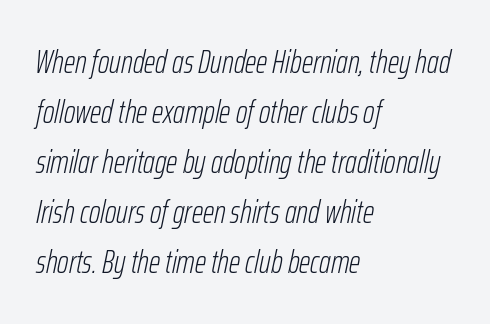
{"italic": "yes", "lean": "right", "slant_degrees": 12, "bold": "no", "weight": "light", "width": "condensed", "stroke_contrast": "low", "x_height": "medium", "monospaced": "no", "underline": "no", "align": "left", "line_spacing": "normal", "line_spacing_ratio": 1.56, "letter_spacing": "normal", "letter_spacing_em": 0.0, "glyph_px": 32}
